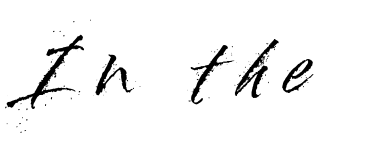
{"serif": "no", "width": "normal", "stroke_contrast": "high", "x_height": "small", "monospaced": "no", "underline": "no", "letter_spacing": "wide", "letter_spacing_em": 0.29, "glyph_px": 72}
